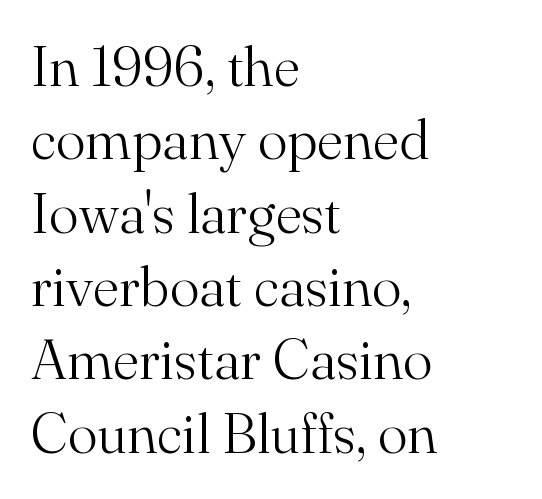
{"serif": "yes", "italic": "no", "bold": "no", "weight": "light", "width": "normal", "stroke_contrast": "medium", "x_height": "small", "monospaced": "no", "underline": "no", "align": "left", "line_spacing": "normal", "line_spacing_ratio": 1.31, "letter_spacing": "normal", "letter_spacing_em": 0.0, "glyph_px": 56}
